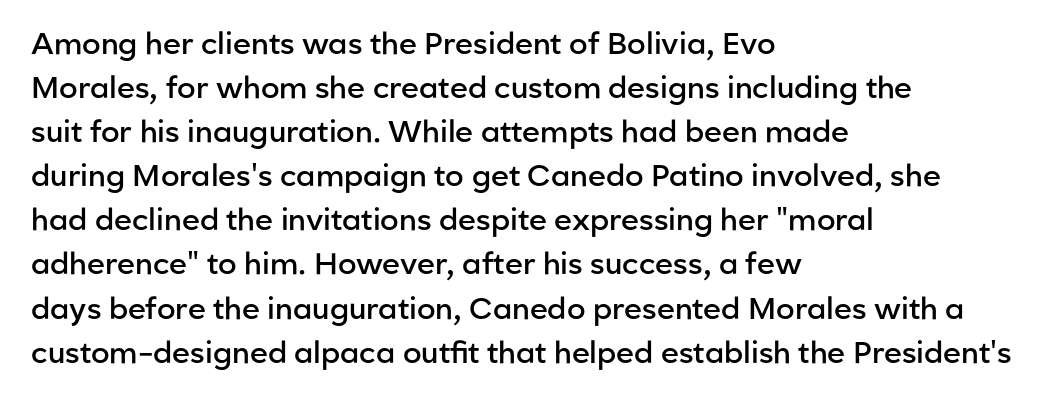
Q: Is the text bold? A: Semi-bold.
Q: Is the text italic (slanted)? A: No, it is upright.
Q: Is the typeface a serif or a sans-serif typeface? A: Sans-serif.
Q: Is the text underlined? A: No.
Q: How is the paragraph aligned? A: Left-aligned.
Q: Is the spacing between letters normal or unusually wide? A: Normal.
Q: Is the spacing between lines tight, normal or loose? A: Normal.
Q: Width (condensed, normal, or wide)? A: Normal.
Q: Stroke contrast? A: Low.
Q: x-height? A: Medium.
Q: Monospaced? A: No.
